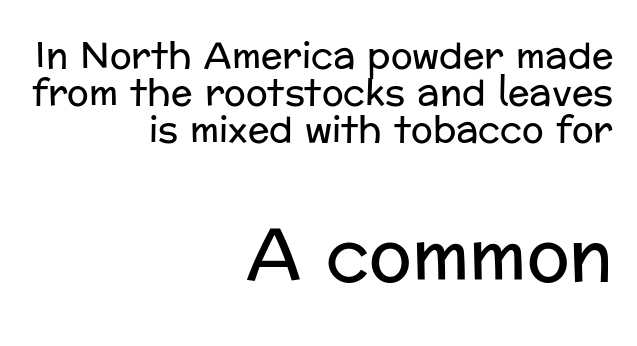
The image shows 71 px regular-weight sans-serif type, upright; set right-aligned, tight line spacing (1.03x), normal letter spacing, not underlined; the second (bottom) block is 1.97x larger; low stroke contrast and a medium x-height.
